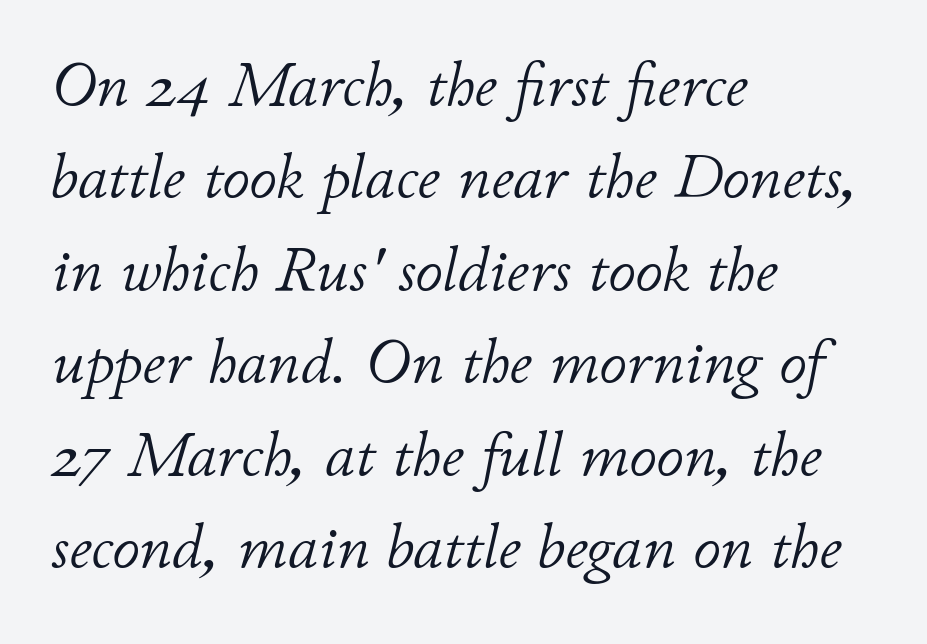
{"italic": "yes", "lean": "right", "slant_degrees": 11, "bold": "no", "weight": "light", "width": "normal", "stroke_contrast": "low", "x_height": "small", "monospaced": "no", "underline": "no", "align": "left", "line_spacing": "normal", "line_spacing_ratio": 1.49, "letter_spacing": "normal", "letter_spacing_em": 0.0, "glyph_px": 62}
